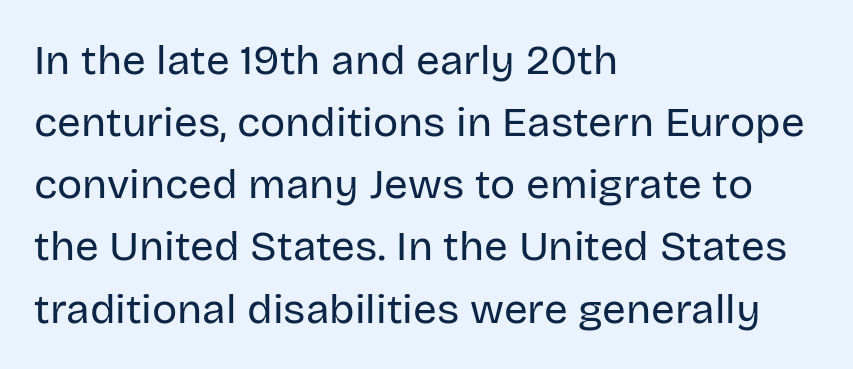
Check under the words: just untouched page. The text was rendered using a sans face with plain stroke endings. The line texture is even and compact thanks to regular tracking. A normal amount of white space separates one row of letters from the next. Each line starts at the same left margin while the right side varies. Ink coverage per letter is moderate at most.
